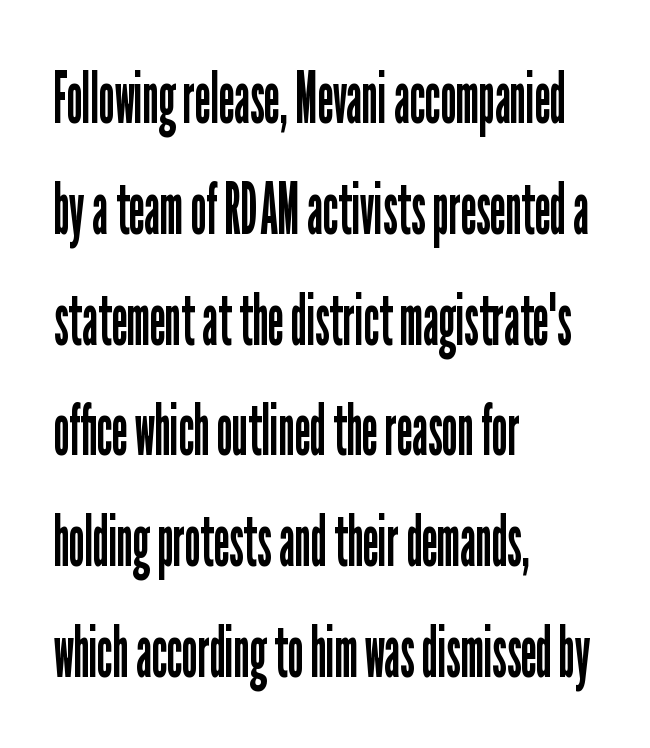
The image shows 71 px regular-weight, condensed sans-serif type, upright; set left-aligned, normal line spacing (1.56x), normal letter spacing, not underlined; low stroke contrast and a medium x-height.
